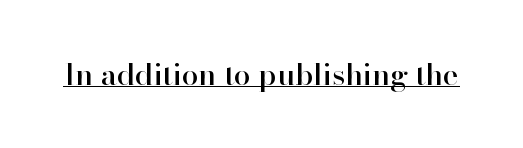
{"serif": "yes", "italic": "no", "width": "normal", "stroke_contrast": "high", "x_height": "small", "monospaced": "no", "underline": "yes", "letter_spacing": "normal", "letter_spacing_em": 0.0, "glyph_px": 30}
